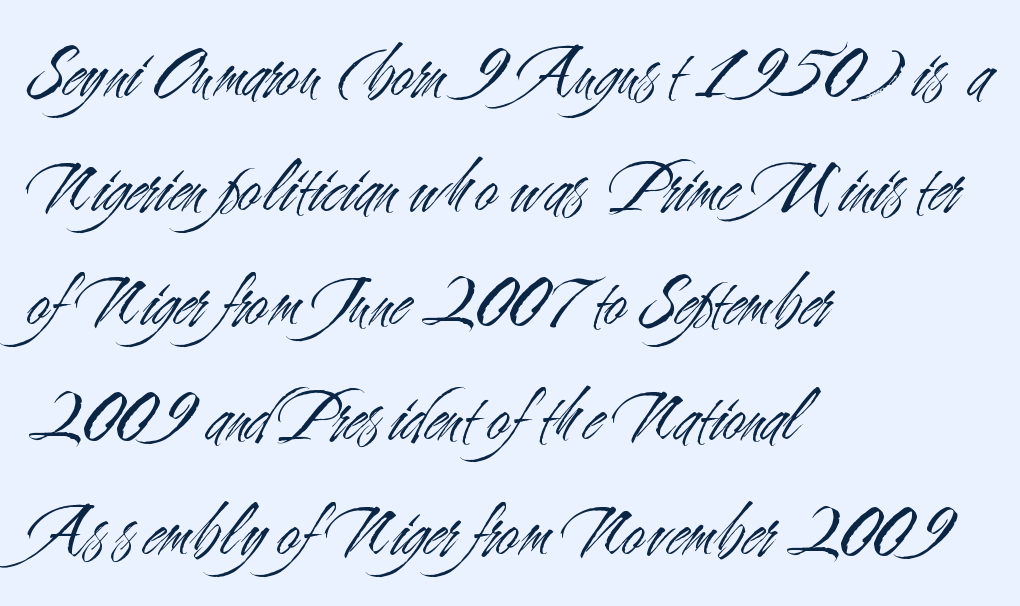
How are the letters spaced? Ordinarily, with no added tracking. Quick note: interline space is typical. Plain, unruled lines of type. Caption: multi-line text, flush left, ragged right.
